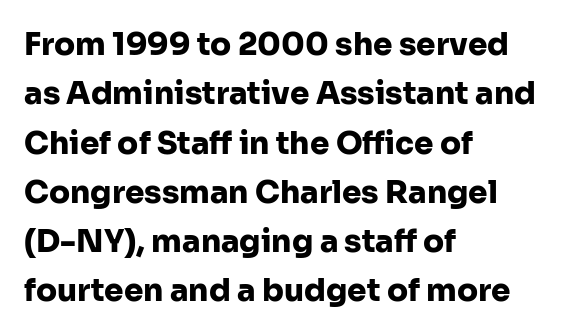
In terms of letterform style, serifs are entirely absent. Has an underline been added? It has not. Plenty of ink on the page — the face is bold. Here the designer chose a conventional face with non-uniform glyph widths. The gaps between neighbouring characters are ordinary and unremarkable.
